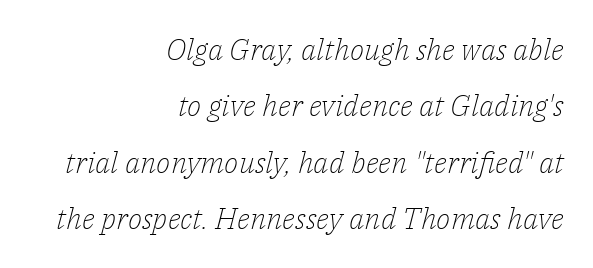
{"serif": "yes", "italic": "yes", "lean": "right", "slant_degrees": 14, "bold": "no", "weight": "light", "width": "normal", "stroke_contrast": "low", "x_height": "medium", "monospaced": "no", "underline": "no", "align": "right", "line_spacing_ratio": 1.88, "letter_spacing": "normal", "letter_spacing_em": 0.0, "glyph_px": 30}
